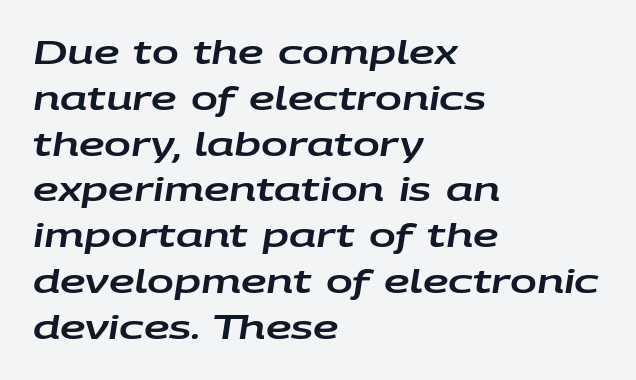
Q: Is the text italic (slanted)? A: Yes, it leans right by about 9 degrees.
Q: Is the text underlined? A: No.
Q: How is the paragraph aligned? A: Left-aligned.
Q: Is the spacing between letters normal or unusually wide? A: Normal.
Q: Is the spacing between lines tight, normal or loose? A: Normal.
Q: Width (condensed, normal, or wide)? A: Wide.
Q: Stroke contrast? A: Low.
Q: x-height? A: Large.
Q: Monospaced? A: No.
